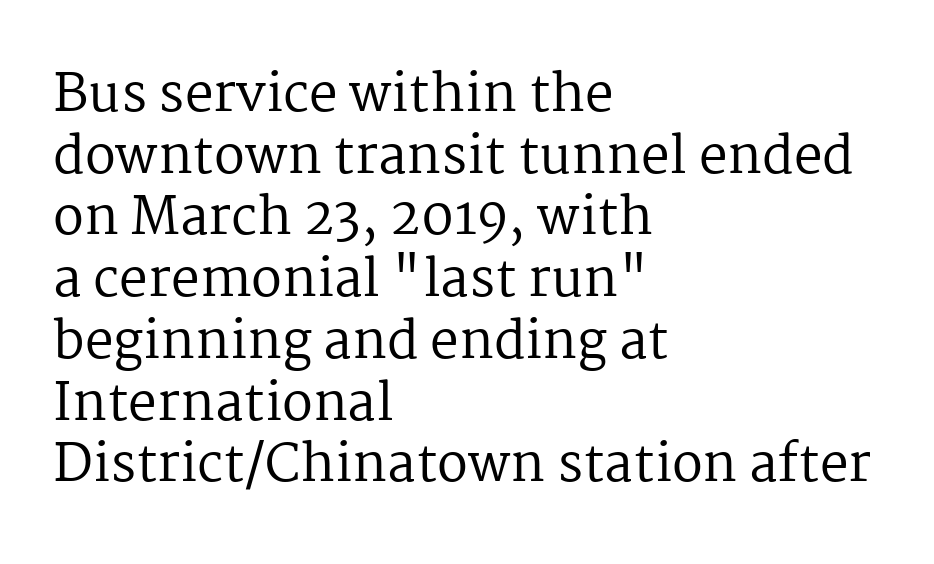
This rendering uses left alignment, leaving the right contour irregular. Caption: face not bold, strokes unweighted. Italic? Not at all — the glyphs are vertical. The designer went with a serif here, giving each stem small feet. These lines are rendered in a variable-pitch font.
